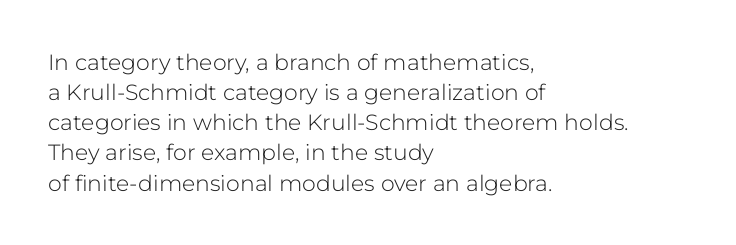
The letterforms sit shoulder to shoulder at normal distance. The space directly below the letters is spotless. Counters stay open thanks to moderate or lighter strokes. The vertical gap from one line to the next is medium. Ascenders rise straight up at ninety degrees. The ragged edge is on the right, which tells us the setting is flush left.
